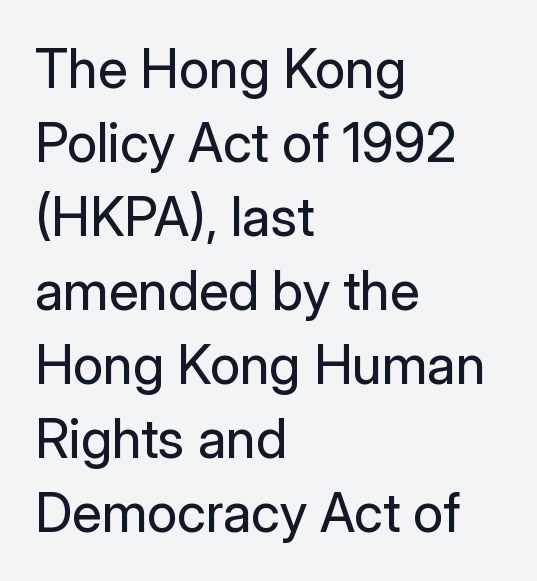
Q: Is the text bold? A: No.
Q: Is the text italic (slanted)? A: No, it is upright.
Q: Is the typeface a serif or a sans-serif typeface? A: Sans-serif.
Q: Is the text underlined? A: No.
Q: How is the paragraph aligned? A: Left-aligned.
Q: Is the spacing between letters normal or unusually wide? A: Normal.
Q: Is the spacing between lines tight, normal or loose? A: Normal.
Q: Width (condensed, normal, or wide)? A: Normal.
Q: Stroke contrast? A: Low.
Q: x-height? A: Medium.
Q: Monospaced? A: No.
